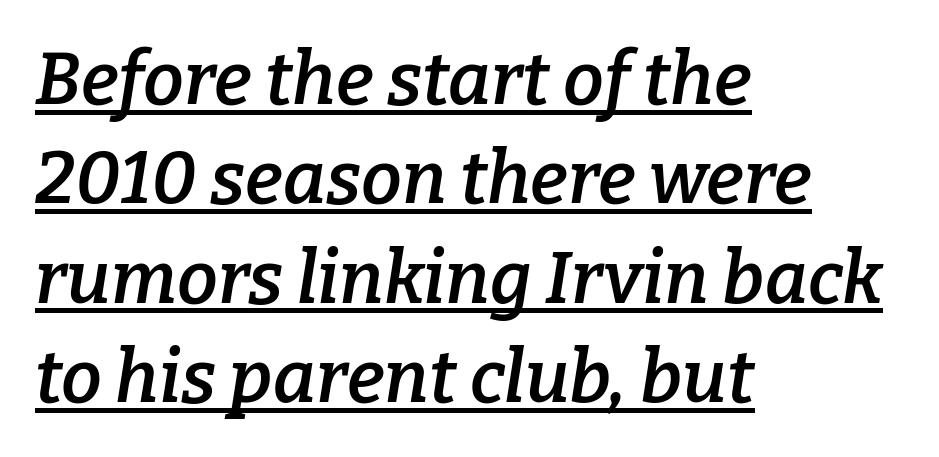
{"serif": "yes", "italic": "yes", "lean": "right", "slant_degrees": 9, "bold": "semi", "weight": "semibold", "width": "normal", "stroke_contrast": "low", "x_height": "medium", "monospaced": "no", "underline": "yes", "align": "left", "line_spacing": "normal", "line_spacing_ratio": 1.36, "letter_spacing": "normal", "letter_spacing_em": 0.0, "glyph_px": 73}
